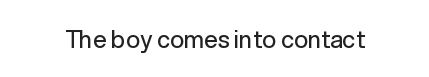
Q: Is the text bold? A: No.
Q: Is the text italic (slanted)? A: No, it is upright.
Q: Is the text underlined? A: No.
Q: Is the spacing between letters normal or unusually wide? A: Normal.
